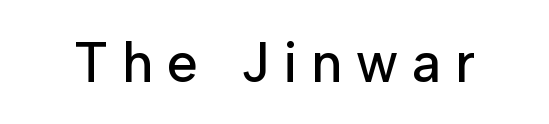
{"serif": "no", "italic": "no", "width": "normal", "stroke_contrast": "low", "x_height": "medium", "monospaced": "no", "underline": "no", "letter_spacing": "wide", "letter_spacing_em": 0.25, "glyph_px": 56}
